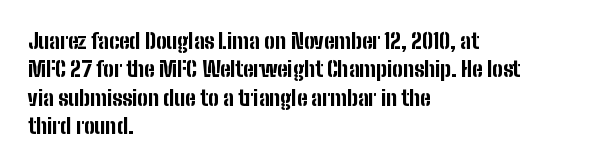
The image shows 21 px bold type, upright; set left-aligned, normal line spacing (1.35x), normal letter spacing, not underlined.
